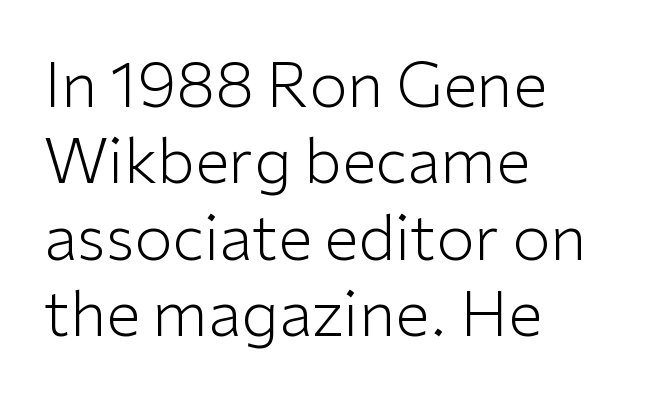
{"serif": "no", "italic": "no", "bold": "no", "weight": "light", "width": "normal", "stroke_contrast": "low", "x_height": "medium", "monospaced": "no", "underline": "no", "align": "left", "line_spacing_ratio": 1.23, "letter_spacing": "normal", "letter_spacing_em": 0.0, "glyph_px": 62}
